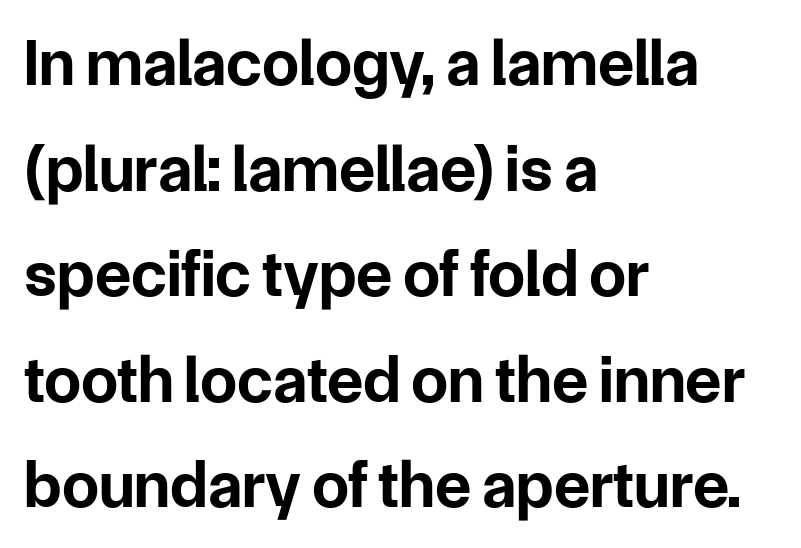
{"serif": "no", "italic": "no", "bold": "yes", "weight": "bold", "width": "normal", "stroke_contrast": "low", "x_height": "medium", "monospaced": "no", "underline": "no", "align": "left", "line_spacing": "normal", "line_spacing_ratio": 1.6, "letter_spacing": "normal", "letter_spacing_em": 0.0, "glyph_px": 66}
